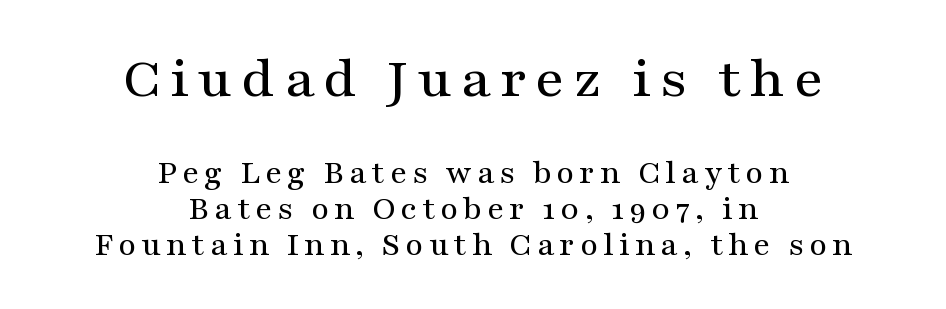
Q: Is the text italic (slanted)? A: No, it is upright.
Q: Is the typeface a serif or a sans-serif typeface? A: Serif.
Q: Is the text underlined? A: No.
Q: How is the paragraph aligned? A: Centered.
Q: Is the spacing between lines tight, normal or loose? A: Tight.
Q: Which block of text is set in a larger size, the first (top) or the second (bottom)? A: The first (top) one.
Q: Width (condensed, normal, or wide)? A: Wide.
Q: Stroke contrast? A: Medium.
Q: x-height? A: Medium.
Q: Monospaced? A: No.
